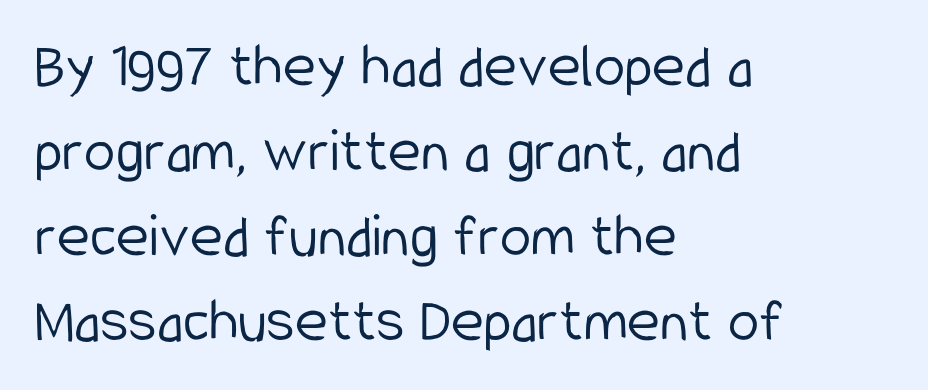
The image shows 63 px light, condensed sans-serif type, upright; set left-aligned, normal line spacing (1.35x), normal letter spacing, not underlined; low stroke contrast and a medium x-height.
